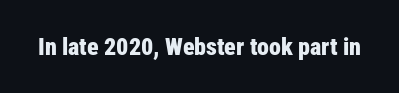
The image shows 24 px bold type, upright; set normal letter spacing, not underlined.
